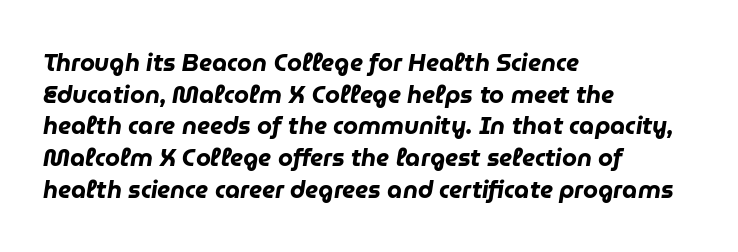
Bare-footed words on every line. This sample keeps an unexceptional amount of space between lines. Tall strokes in this sample are angled rather than plumb. I'd describe the lettering as bold — thick and assertive. The type is set solid horizontally, with unmodified tracking.
